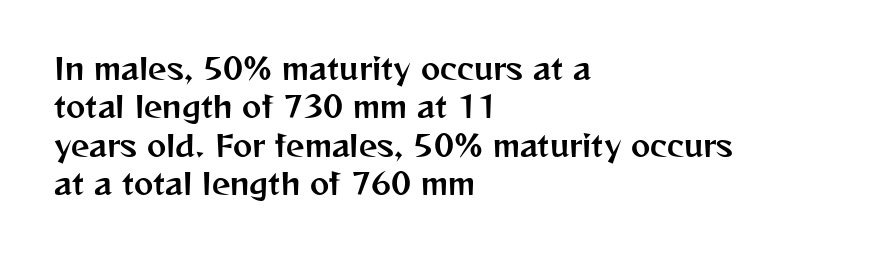
The image shows 29 px sans-serif type, upright; set left-aligned, normal line spacing (1.32x), normal letter spacing, not underlined; medium stroke contrast and a medium x-height.
